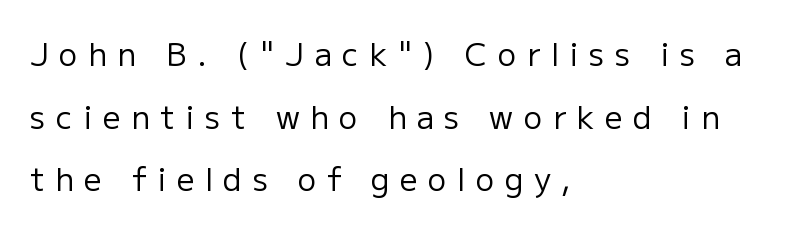
{"serif": "no", "italic": "no", "bold": "no", "weight": "regular", "width": "normal", "stroke_contrast": "low", "x_height": "medium", "monospaced": "no", "underline": "no", "align": "left", "line_spacing": "loose", "line_spacing_ratio": 2.02, "letter_spacing": "wide", "letter_spacing_em": 0.34, "glyph_px": 31}
